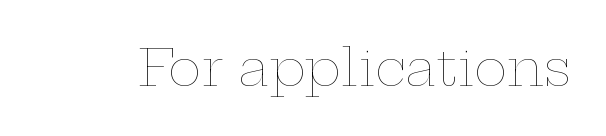
Varying glyph widths throughout — classic text-font behaviour. Each row of text sits above clean, open space. Spacing between characters is what you'd get straight out of the box. Stems here are at most as thick as an everyday book face. The letters stand straight up with perfectly vertical stems.
